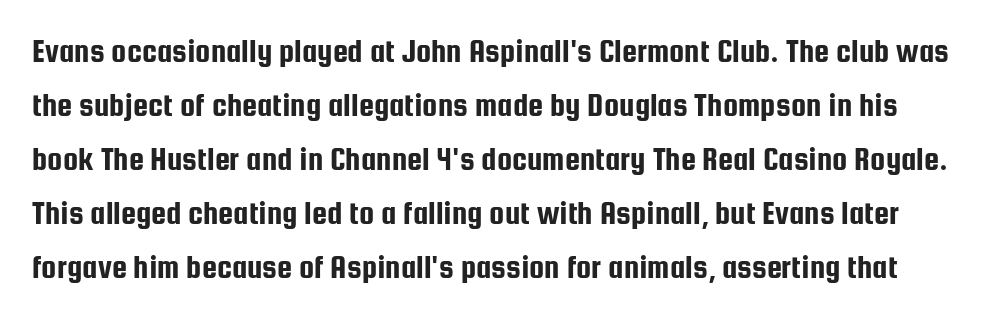
Honestly, the row spacing looks completely unremarkable. Caption: standard tracking, unaltered. The rendering uses natural spacing where letterforms have individual widths. Note: no serifs on the glyphs. Underline: absent. The typography opts for an upright posture over an oblique one.
